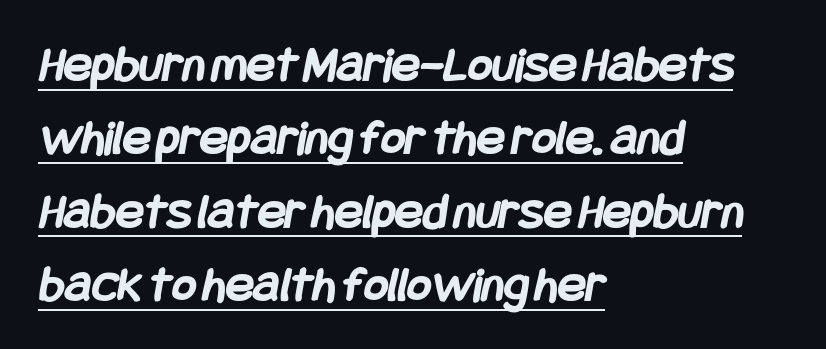
The image shows 52 px semibold, condensed sans-serif type; set left-aligned, normal line spacing (1.41x), normal letter spacing, underlined; low stroke contrast and a large x-height.
